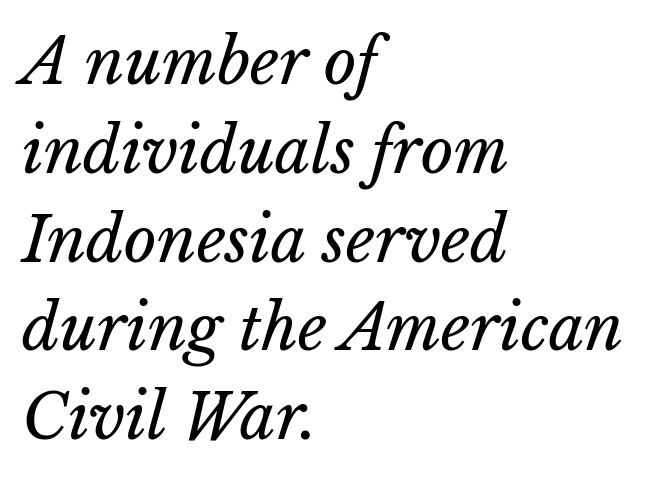
Each new line begins a customary step beneath the previous one. The lines in this sample share a left origin and differ only in where they stop. Descenders are the only things crossing below the line. Words appear dense and cohesive because spacing is normal.
